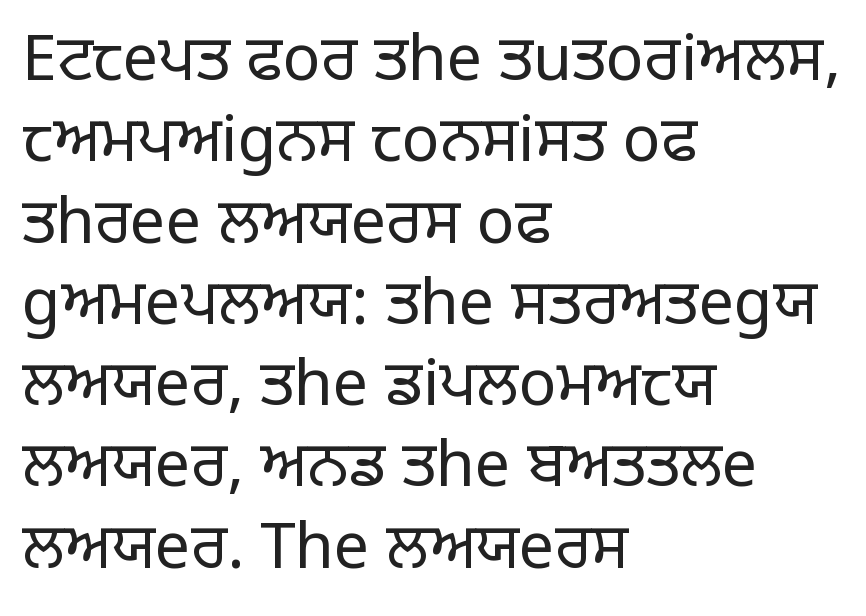
The image shows 63 px regular-weight sans-serif type, upright; set left-aligned, normal line spacing (1.29x), normal letter spacing, not underlined; low stroke contrast and a large x-height.
